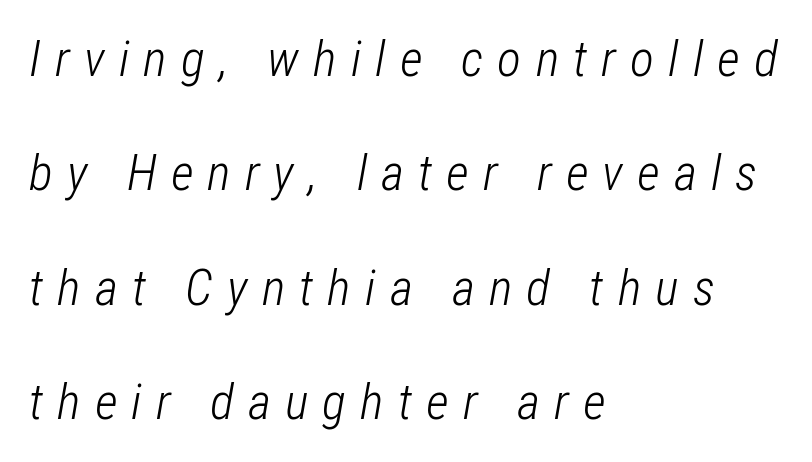
{"italic": "yes", "lean": "right", "slant_degrees": 12, "bold": "no", "weight": "light", "width": "condensed", "stroke_contrast": "low", "x_height": "medium", "monospaced": "no", "underline": "no", "align": "left", "line_spacing": "loose", "line_spacing_ratio": 2.29, "letter_spacing": "wide", "letter_spacing_em": 0.28, "glyph_px": 50}
